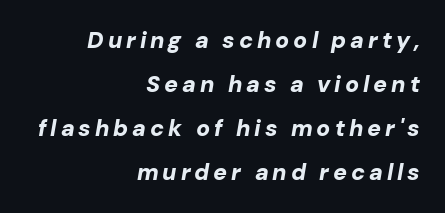
{"italic": "yes", "lean": "right", "slant_degrees": 10, "bold": "yes", "underline": "no", "align": "right", "line_spacing": "loose", "line_spacing_ratio": 1.91, "glyph_px": 23}
